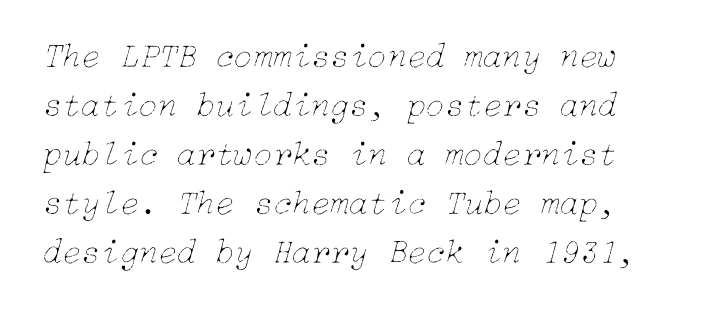
Q: Is the text bold? A: No.
Q: Is the text italic (slanted)? A: Yes, it leans right by about 15 degrees.
Q: Is the text underlined? A: No.
Q: Is the spacing between letters normal or unusually wide? A: Normal.
Q: Is the spacing between lines tight, normal or loose? A: Normal.
Q: Width (condensed, normal, or wide)? A: Normal.
Q: Stroke contrast? A: Low.
Q: x-height? A: Medium.
